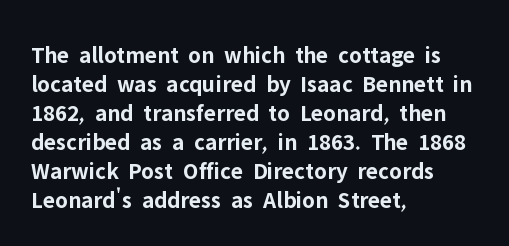
Bold? Absolutely — the strokes are thick and heavy. These lines are set flush left with a ragged right edge. Each row of text sits above clean, open space. There is no visible air inserted between adjacent glyphs. The type sits square on the baseline with zero lean.
